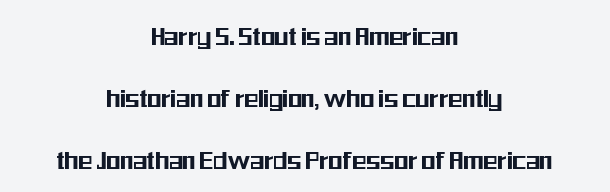
{"serif": "no", "italic": "no", "width": "condensed", "stroke_contrast": "medium", "x_height": "medium", "monospaced": "no", "underline": "no", "align": "center", "line_spacing": "loose", "line_spacing_ratio": 2.13, "letter_spacing": "normal", "letter_spacing_em": 0.0, "glyph_px": 29}
